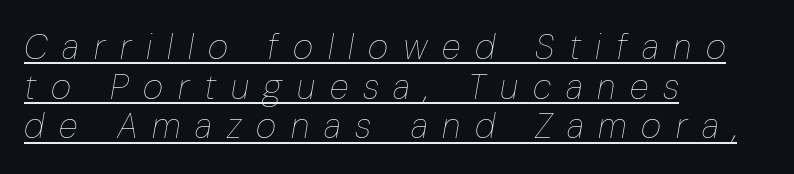
{"italic": "yes", "lean": "right", "slant_degrees": 10, "bold": "no", "weight": "thin", "width": "condensed", "stroke_contrast": "low", "x_height": "medium", "monospaced": "no", "underline": "yes", "align": "left", "line_spacing": "tight", "line_spacing_ratio": 1.13, "letter_spacing": "wide", "letter_spacing_em": 0.42, "glyph_px": 35}
